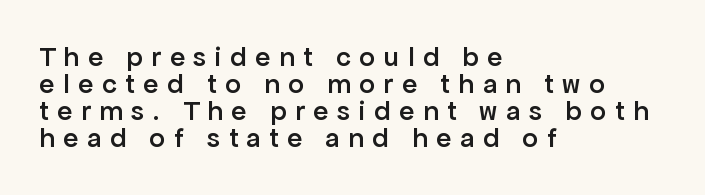
The image shows 28 px semibold sans-serif type, upright; set left-aligned, tight line spacing (0.97x), unusually wide letter spacing (+0.31 em), not underlined; low stroke contrast and a medium x-height.
